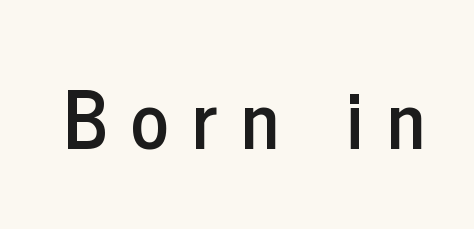
The image shows 79 px condensed sans-serif type, upright; set unusually wide letter spacing (+0.3 em), not underlined; low stroke contrast and a medium x-height.
